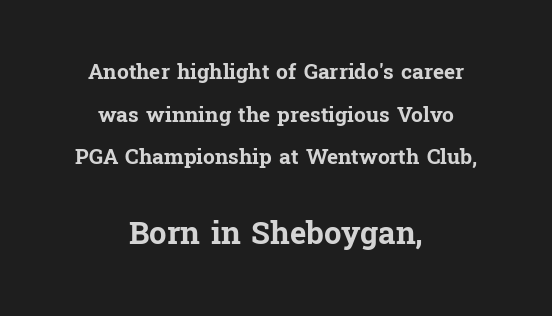
{"serif": "yes", "italic": "no", "bold": "yes", "weight": "bold", "width": "normal", "stroke_contrast": "low", "x_height": "medium", "monospaced": "no", "underline": "no", "align": "center", "line_spacing": "loose", "line_spacing_ratio": 2.03, "letter_spacing": "normal", "letter_spacing_em": 0.0, "larger_block": "second", "size_ratio": 1.48, "glyph_px": 31}
